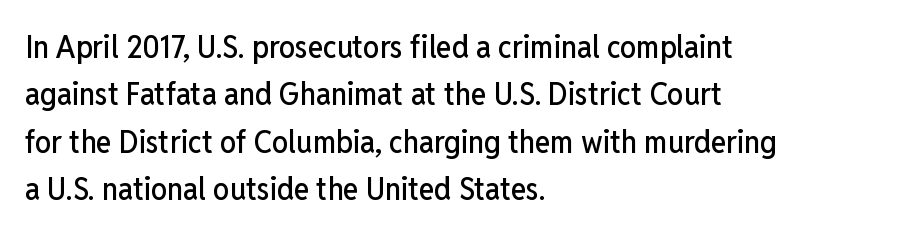
{"serif": "no", "italic": "no", "width": "condensed", "stroke_contrast": "low", "x_height": "medium", "monospaced": "no", "underline": "no", "align": "left", "line_spacing": "normal", "line_spacing_ratio": 1.48, "letter_spacing": "normal", "letter_spacing_em": 0.0, "glyph_px": 32}
